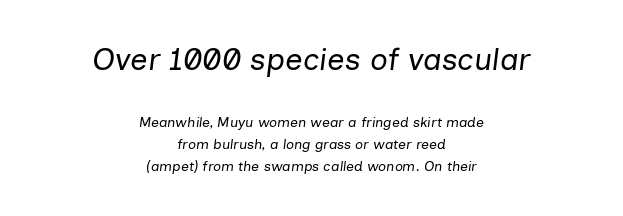
The rendering uses natural spacing where letterforms have individual widths. Honestly, there is no underline to notice here at all. The axis of the letterforms is tilted away from vertical. Reading down the column, the eye jumps a familiar distance to each next line. Between these two stacked blocks, the higher one wins on size. The tracking reads as untouched default to a designer's eye.
